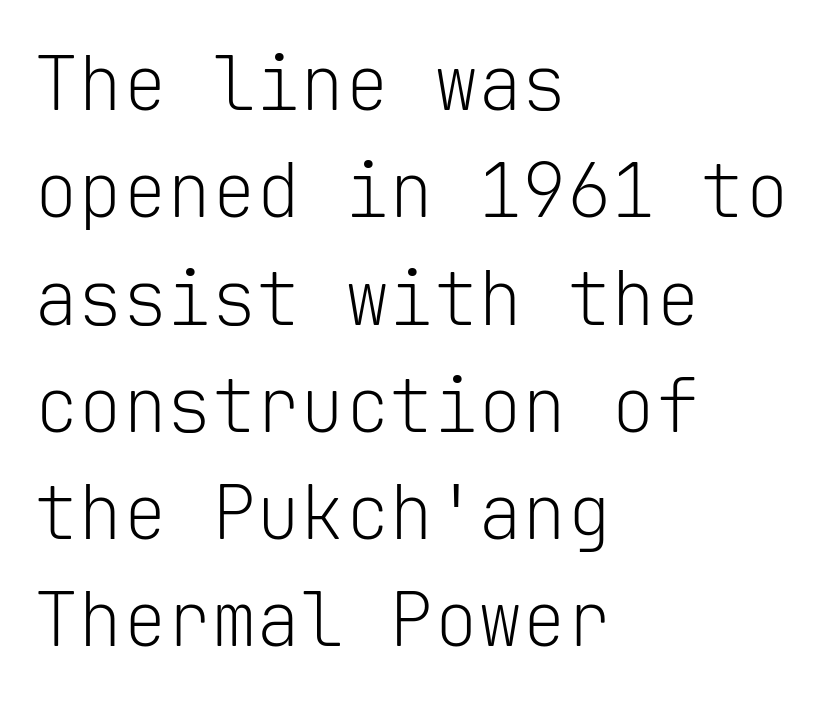
{"serif": "no", "italic": "no", "bold": "no", "weight": "light", "width": "normal", "stroke_contrast": "low", "x_height": "medium", "monospaced": "yes", "underline": "no", "align": "left", "line_spacing": "normal", "line_spacing_ratio": 1.45, "letter_spacing": "normal", "letter_spacing_em": 0.0, "glyph_px": 74}
